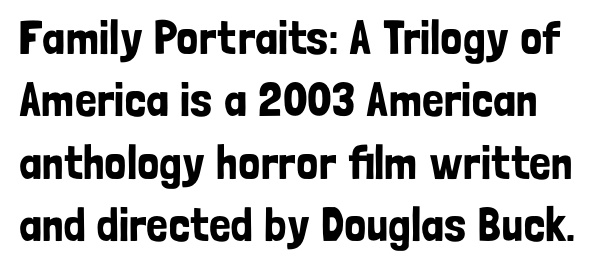
Q: Is the text italic (slanted)? A: No, it is upright.
Q: Is the typeface a serif or a sans-serif typeface? A: Sans-serif.
Q: Is the text underlined? A: No.
Q: Is the spacing between letters normal or unusually wide? A: Normal.
Q: Is the spacing between lines tight, normal or loose? A: Normal.
Q: Width (condensed, normal, or wide)? A: Condensed.
Q: Stroke contrast? A: Low.
Q: x-height? A: Medium.
Q: Monospaced? A: No.
